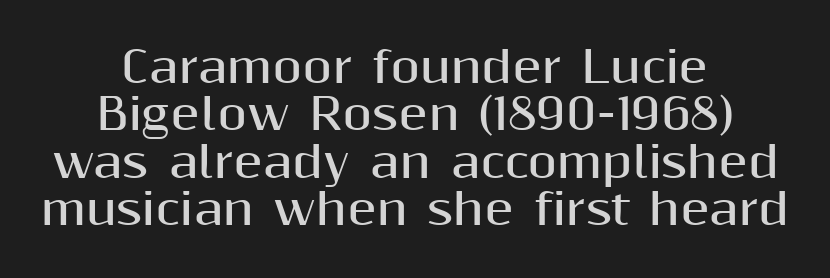
Honestly, the letter spacing is just normal — you wouldn't notice it. A dark, heavy texture on the line: the type is bold. Line spacing here is tight. Teacher's note: observe the equal gaps on both sides — that is centered alignment. Vertical strokes here are truly vertical.
